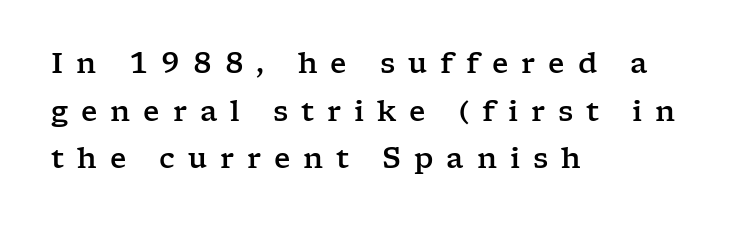
{"serif": "yes", "italic": "no", "width": "wide", "stroke_contrast": "low", "x_height": "medium", "monospaced": "no", "underline": "no", "align": "left", "line_spacing": "normal", "line_spacing_ratio": 1.7, "letter_spacing": "wide", "letter_spacing_em": 0.46, "glyph_px": 28}
